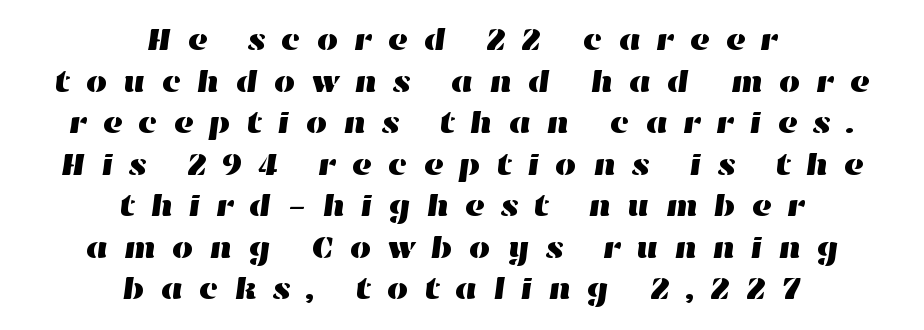
{"width": "wide", "stroke_contrast": "high", "x_height": "medium", "monospaced": "no", "underline": "no", "align": "center", "line_spacing": "normal", "line_spacing_ratio": 1.34, "letter_spacing": "wide", "letter_spacing_em": 0.48, "glyph_px": 31}
